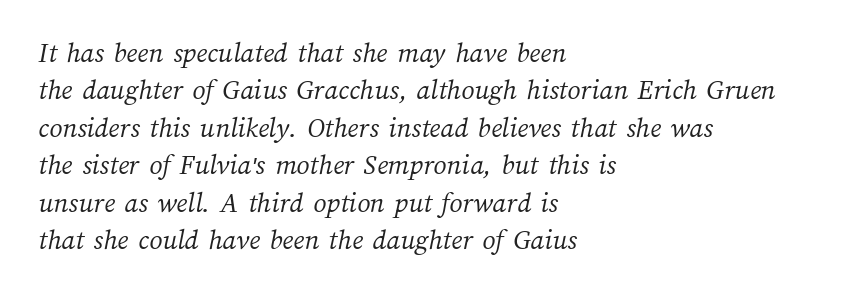
{"bold": "no", "weight": "light", "width": "normal", "stroke_contrast": "medium", "x_height": "medium", "monospaced": "no", "underline": "no", "align": "left", "line_spacing": "normal", "line_spacing_ratio": 1.29, "letter_spacing": "normal", "letter_spacing_em": 0.0, "glyph_px": 29}
